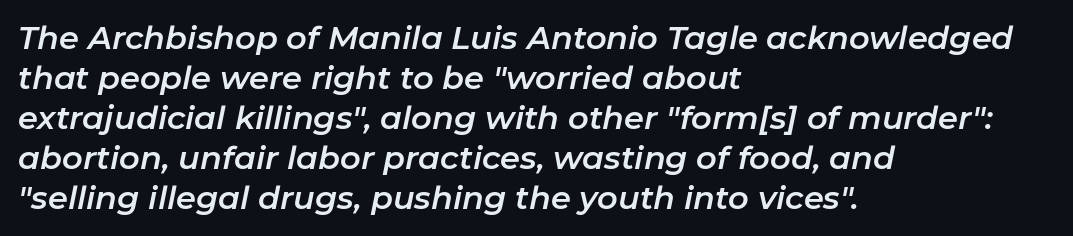
{"italic": "yes", "lean": "right", "slant_degrees": 11, "width": "normal", "stroke_contrast": "low", "x_height": "medium", "monospaced": "no", "underline": "no", "align": "left", "line_spacing": "normal", "line_spacing_ratio": 1.25, "letter_spacing": "normal", "letter_spacing_em": 0.0, "glyph_px": 32}
